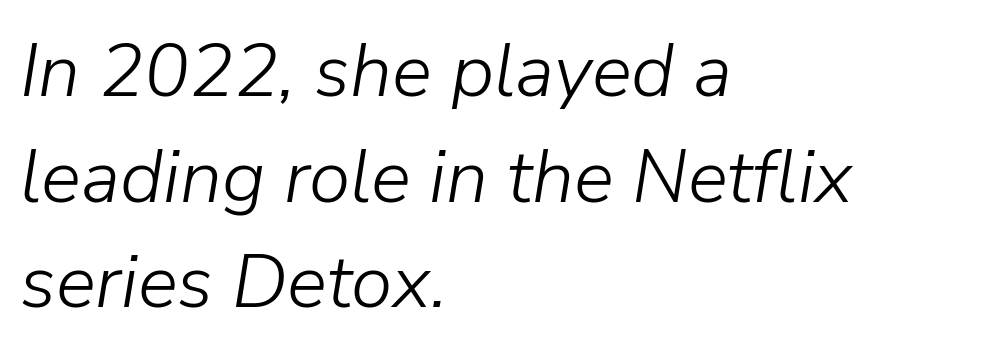
Q: Is the text bold? A: No.
Q: Is the text italic (slanted)? A: Yes, it leans right by about 9 degrees.
Q: Is the text underlined? A: No.
Q: How is the paragraph aligned? A: Left-aligned.
Q: Is the spacing between letters normal or unusually wide? A: Normal.
Q: Is the spacing between lines tight, normal or loose? A: Normal.
Q: Width (condensed, normal, or wide)? A: Normal.
Q: Stroke contrast? A: Low.
Q: x-height? A: Medium.
Q: Monospaced? A: No.
